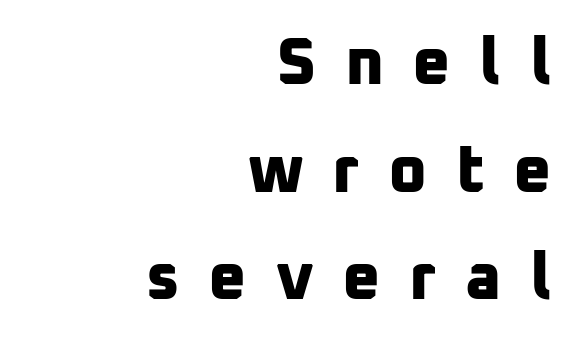
Q: Is the text bold? A: Yes.
Q: Is the typeface a serif or a sans-serif typeface? A: Sans-serif.
Q: Is the text underlined? A: No.
Q: How is the paragraph aligned? A: Right-aligned.
Q: Is the spacing between letters normal or unusually wide? A: Unusually wide.
Q: Is the spacing between lines tight, normal or loose? A: Normal.
Q: Width (condensed, normal, or wide)? A: Normal.
Q: Stroke contrast? A: Low.
Q: x-height? A: Medium.
Q: Monospaced? A: No.
